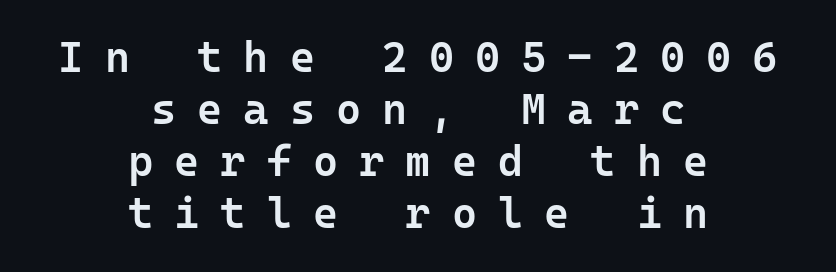
Q: Is the text bold? A: Semi-bold.
Q: Is the text italic (slanted)? A: No, it is upright.
Q: Is the typeface a serif or a sans-serif typeface? A: Sans-serif.
Q: Is the text underlined? A: No.
Q: How is the paragraph aligned? A: Centered.
Q: Is the spacing between letters normal or unusually wide? A: Unusually wide.
Q: Width (condensed, normal, or wide)? A: Normal.
Q: Stroke contrast? A: Low.
Q: x-height? A: Medium.
Q: Monospaced? A: Yes.
